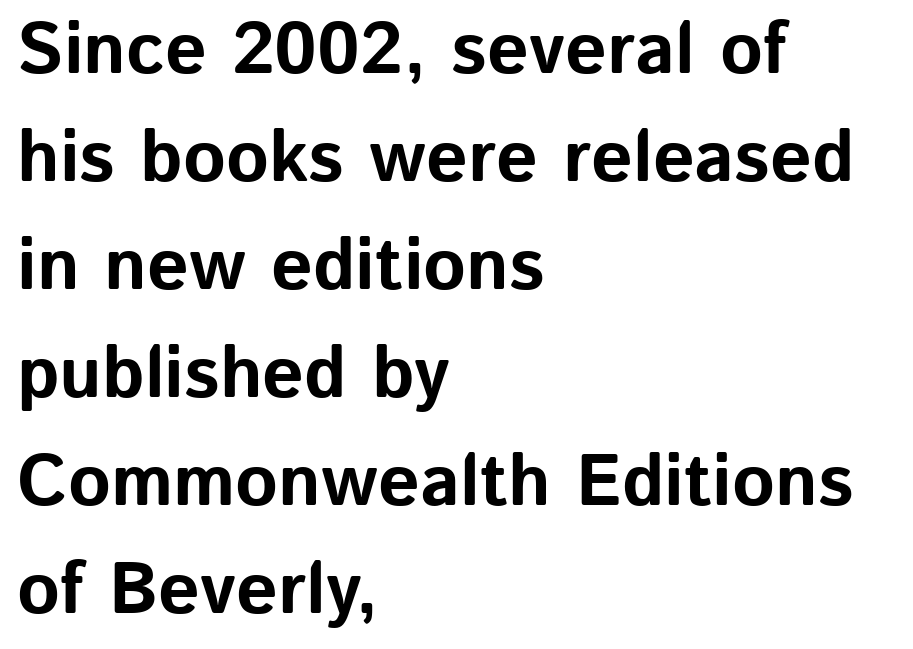
{"serif": "no", "italic": "no", "bold": "yes", "weight": "bold", "width": "normal", "stroke_contrast": "low", "x_height": "medium", "monospaced": "no", "underline": "no", "align": "left", "line_spacing": "normal", "line_spacing_ratio": 1.48, "letter_spacing": "normal", "letter_spacing_em": 0.0, "glyph_px": 73}
